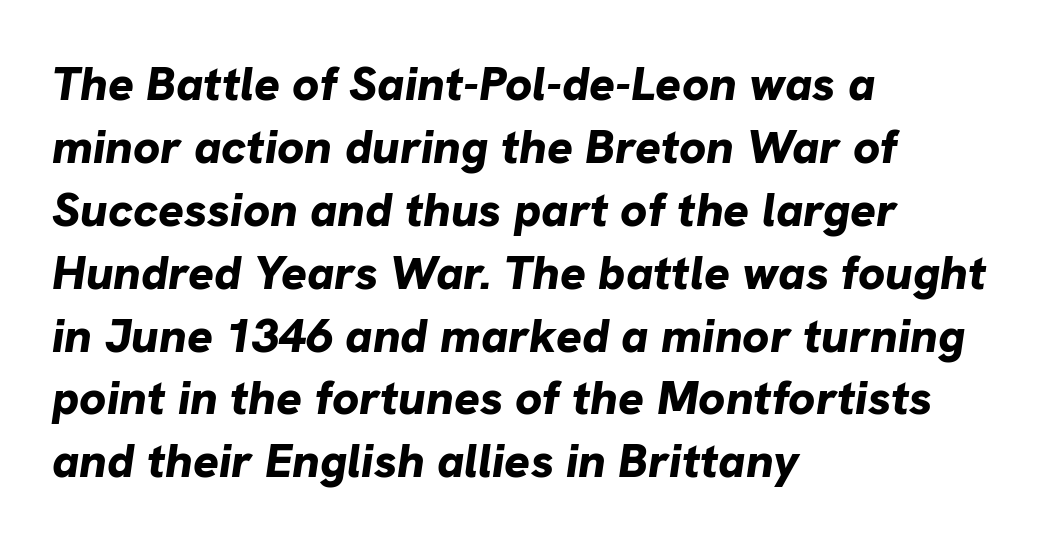
Q: Is the text bold? A: Yes.
Q: Is the text italic (slanted)? A: Yes, it leans right by about 8 degrees.
Q: Is the text underlined? A: No.
Q: How is the paragraph aligned? A: Left-aligned.
Q: Is the spacing between letters normal or unusually wide? A: Normal.
Q: Is the spacing between lines tight, normal or loose? A: Normal.
Q: Width (condensed, normal, or wide)? A: Normal.
Q: Stroke contrast? A: Low.
Q: x-height? A: Medium.
Q: Monospaced? A: No.
